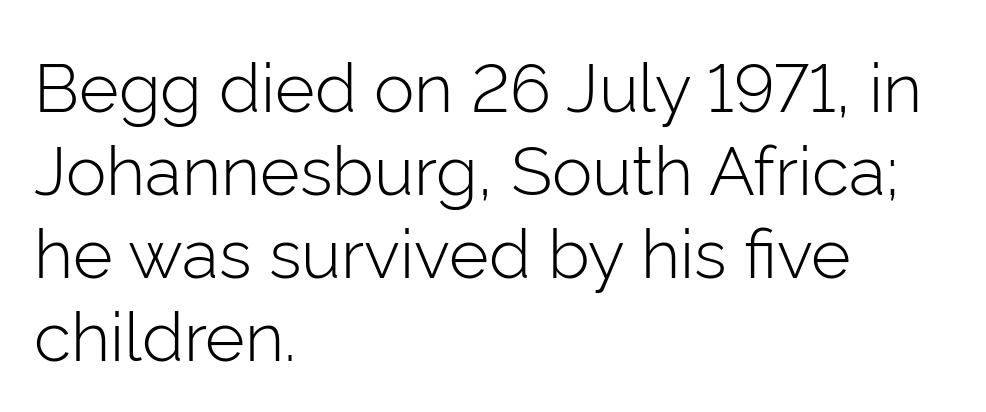
{"serif": "no", "italic": "no", "bold": "no", "weight": "light", "width": "normal", "stroke_contrast": "low", "x_height": "medium", "monospaced": "no", "underline": "no", "align": "left", "line_spacing_ratio": 1.22, "letter_spacing": "normal", "letter_spacing_em": 0.0, "glyph_px": 68}
